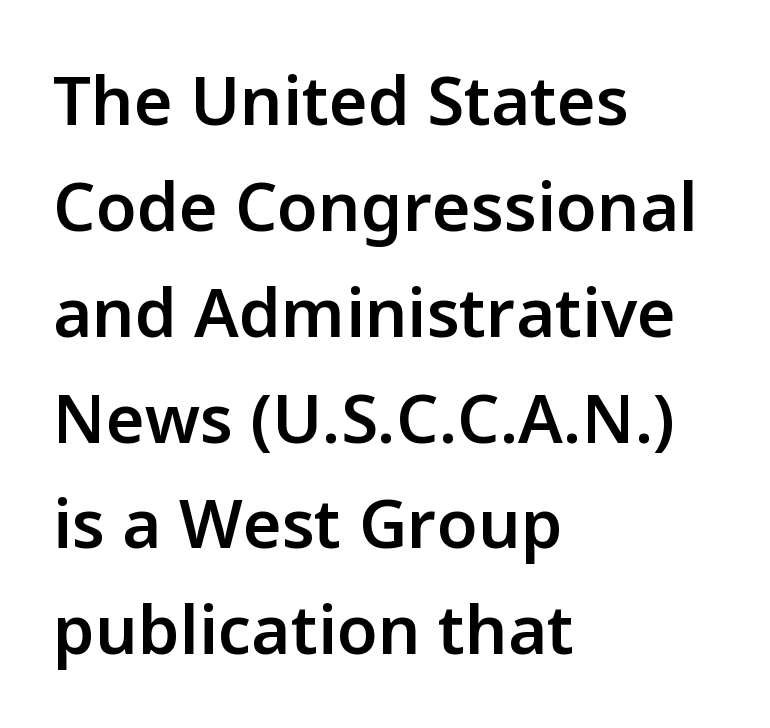
Q: Is the text bold? A: Semi-bold.
Q: Is the text italic (slanted)? A: No, it is upright.
Q: Is the typeface a serif or a sans-serif typeface? A: Sans-serif.
Q: Is the text underlined? A: No.
Q: How is the paragraph aligned? A: Left-aligned.
Q: Is the spacing between letters normal or unusually wide? A: Normal.
Q: Is the spacing between lines tight, normal or loose? A: Normal.
Q: Width (condensed, normal, or wide)? A: Normal.
Q: Stroke contrast? A: Low.
Q: x-height? A: Medium.
Q: Monospaced? A: No.
